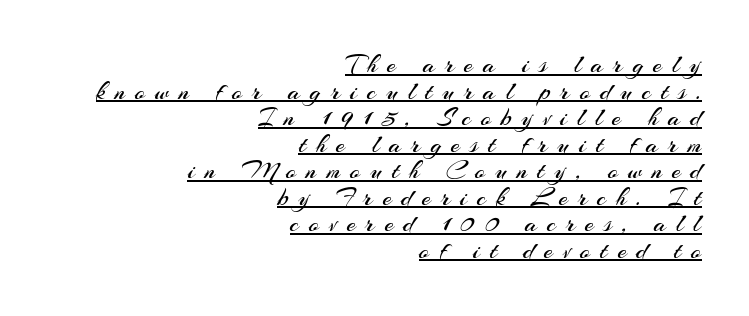
{"bold": "no", "underline": "yes", "align": "right", "line_spacing": "tight", "line_spacing_ratio": 1.02, "letter_spacing": "wide", "letter_spacing_em": 0.38, "glyph_px": 26}
